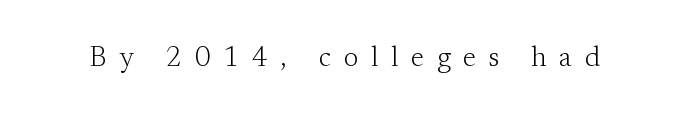
The image shows 28 px light serif type, upright; set unusually wide letter spacing (+0.46 em), not underlined; medium stroke contrast and a small x-height.
